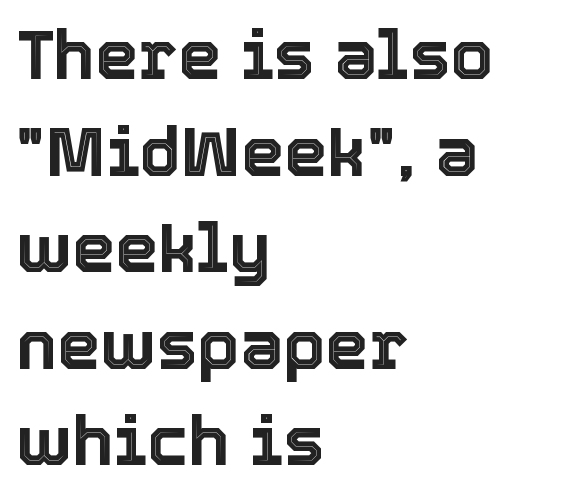
{"italic": "no", "width": "normal", "x_height": "medium", "monospaced": "no", "underline": "no", "align": "left", "line_spacing": "normal", "line_spacing_ratio": 1.4, "letter_spacing": "normal", "letter_spacing_em": 0.0, "glyph_px": 69}
